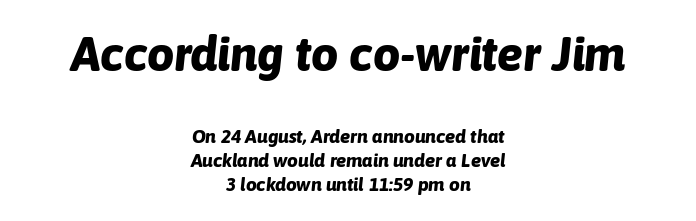
Q: Is the text bold? A: Yes.
Q: Is the text italic (slanted)? A: Yes, it leans right by about 6 degrees.
Q: Is the text underlined? A: No.
Q: How is the paragraph aligned? A: Centered.
Q: Is the spacing between letters normal or unusually wide? A: Normal.
Q: Is the spacing between lines tight, normal or loose? A: Normal.
Q: Which block of text is set in a larger size, the first (top) or the second (bottom)? A: The first (top) one.
Q: Width (condensed, normal, or wide)? A: Normal.
Q: Stroke contrast? A: Low.
Q: x-height? A: Medium.
Q: Monospaced? A: No.
